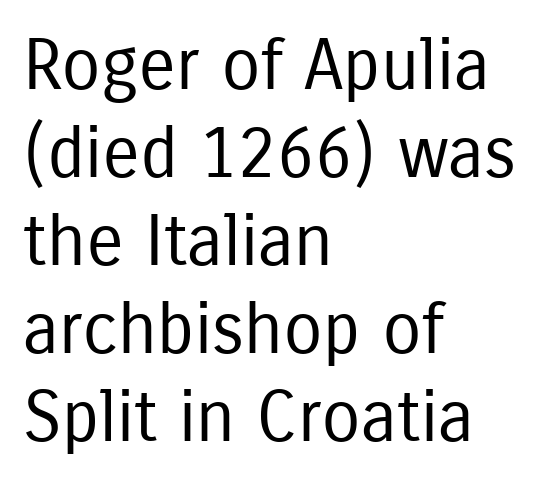
{"serif": "no", "italic": "no", "bold": "no", "weight": "regular", "width": "condensed", "stroke_contrast": "low", "x_height": "medium", "monospaced": "no", "underline": "no", "align": "left", "line_spacing_ratio": 1.24, "letter_spacing": "normal", "letter_spacing_em": 0.0, "glyph_px": 71}
